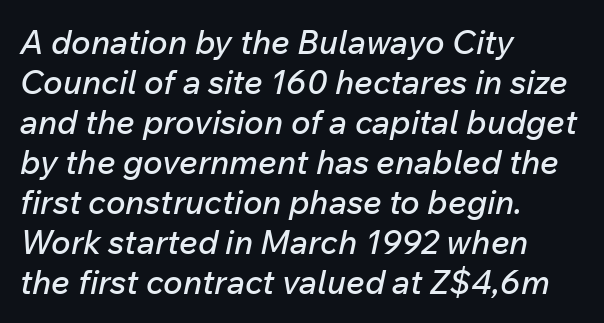
The rendering uses natural spacing where letterforms have individual widths. The face used here is rendered with its standard letterfit. If you drew a line through each stem, it would be angled. The string is rendered with underlining switched off. One-word summary of the alignment: left.
